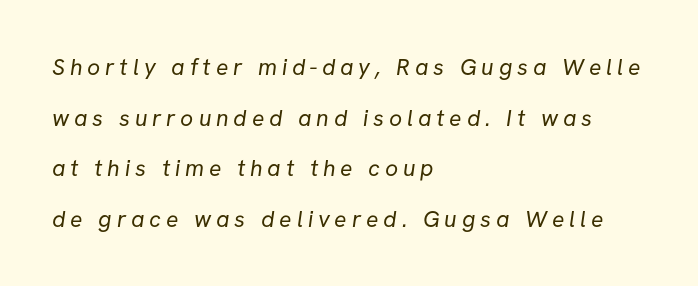
Each new line begins a long way beneath the previous one. Quick note: underline off. Unbolded letterforms with no extra heft. Where is the straight margin? On the left. Substantial extra tracking has been applied to these lines.
